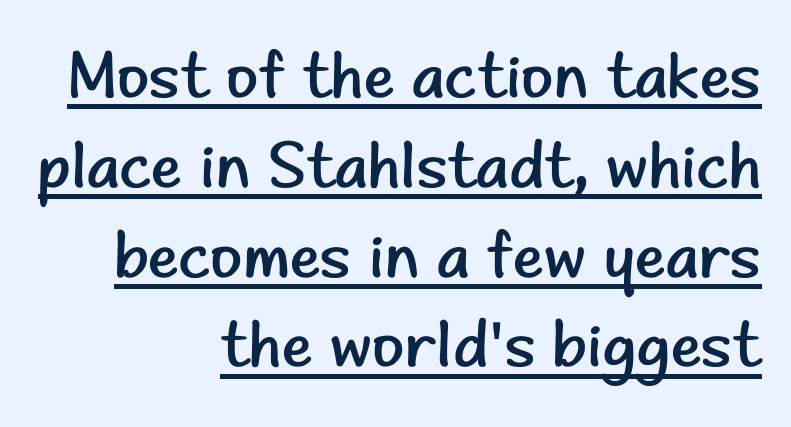
Regarding serifs, this sample does without them. Nothing heavy about these letters — not bold at all. Successive baselines arrive at the customary interval. The face used here appears with an underline applied.
